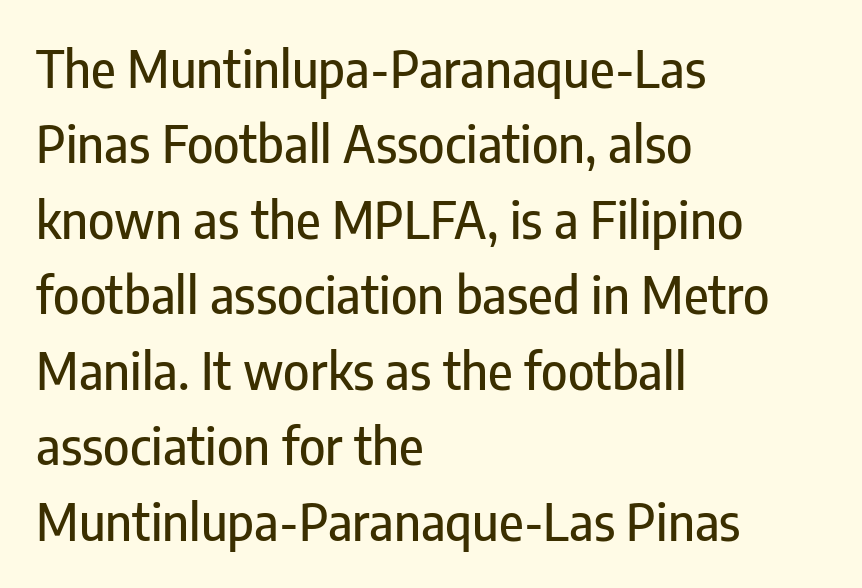
Quick note: not italic, upright. The foot of each line stays bare and open. This sample uses plain, unmodified letter spacing. What kind of face is this? One without serifs — a sans. Horizontal alignment here is leftward, the default for most running prose.
